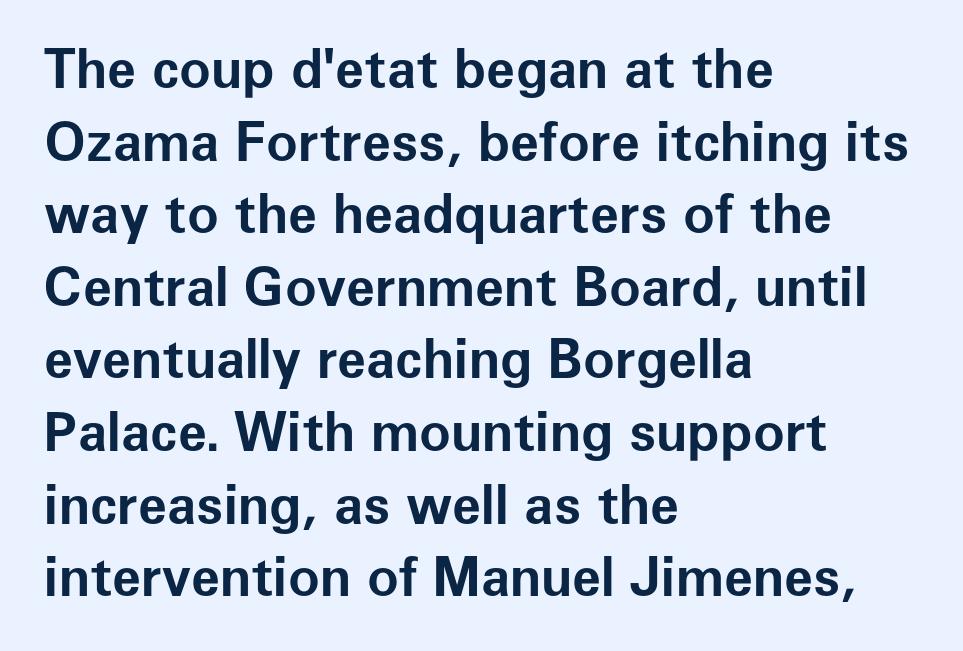
The image shows 53 px bold sans-serif type, upright; set left-aligned, normal line spacing (1.37x), normal letter spacing, not underlined; low stroke contrast and a medium x-height.
